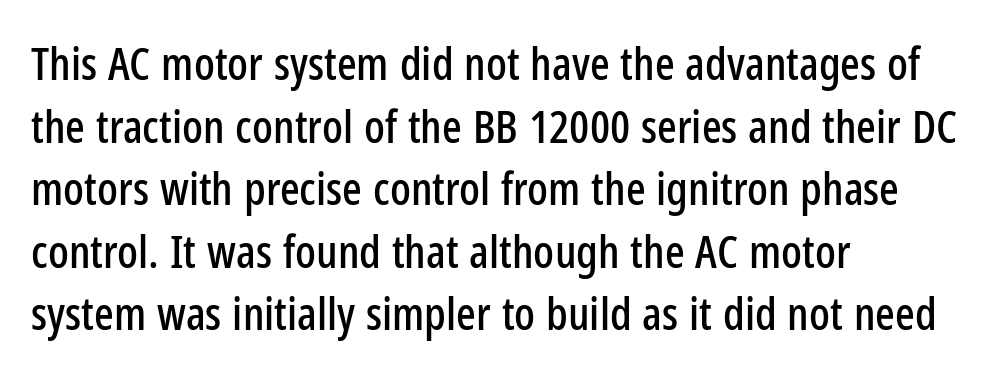
The image shows 46 px condensed sans-serif type, upright; set left-aligned, normal line spacing (1.36x), normal letter spacing, not underlined; low stroke contrast and a medium x-height.
